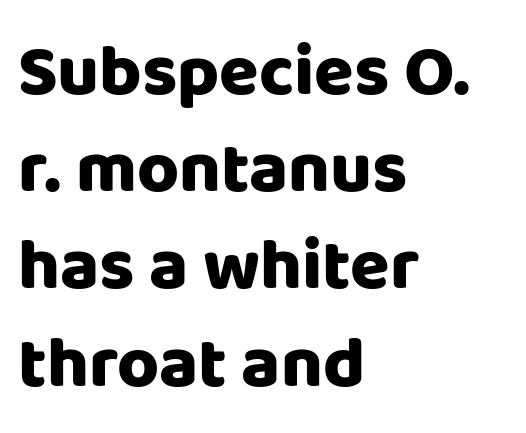
The image shows 72 px heavy sans-serif type, upright; set left-aligned, normal line spacing (1.35x), normal letter spacing, not underlined; low stroke contrast and a large x-height.
